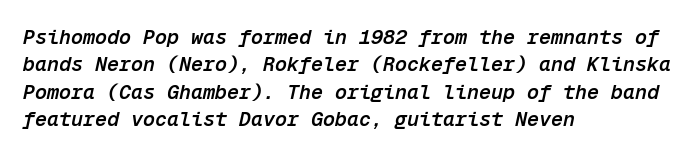
Q: Is the text bold? A: Semi-bold.
Q: Is the text italic (slanted)? A: Yes, it leans right by about 12 degrees.
Q: Is the text underlined? A: No.
Q: How is the paragraph aligned? A: Left-aligned.
Q: Is the spacing between letters normal or unusually wide? A: Normal.
Q: Is the spacing between lines tight, normal or loose? A: Normal.
